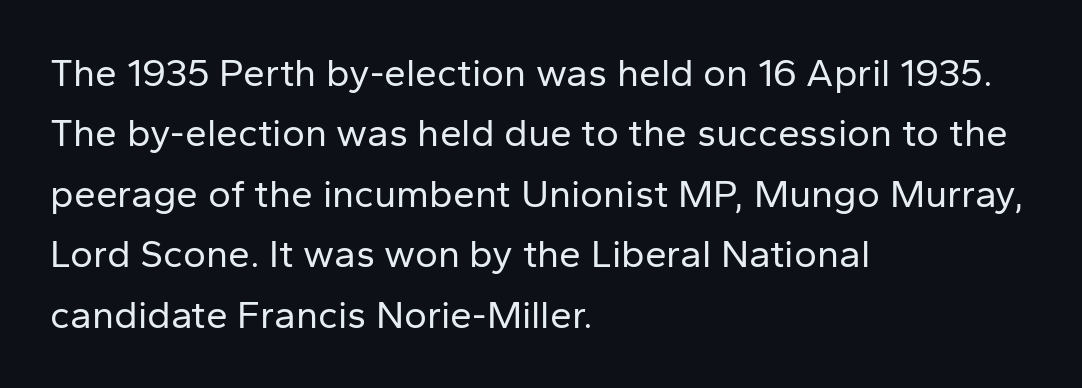
Q: Is the text bold? A: No.
Q: Is the text italic (slanted)? A: No, it is upright.
Q: Is the typeface a serif or a sans-serif typeface? A: Sans-serif.
Q: Is the text underlined? A: No.
Q: How is the paragraph aligned? A: Left-aligned.
Q: Is the spacing between letters normal or unusually wide? A: Normal.
Q: Is the spacing between lines tight, normal or loose? A: Normal.
Q: Width (condensed, normal, or wide)? A: Normal.
Q: Stroke contrast? A: Low.
Q: x-height? A: Medium.
Q: Monospaced? A: No.
